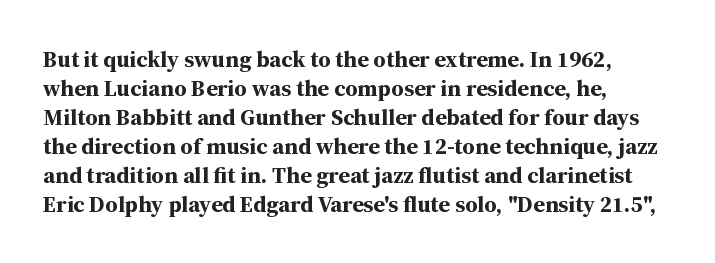
The typography opts for an upright posture over an oblique one. What weight is shown? A full bold with thick strokes. How would I describe the line gaps? Plain and ordinary. Each line starts at the same left margin while the right side varies.
